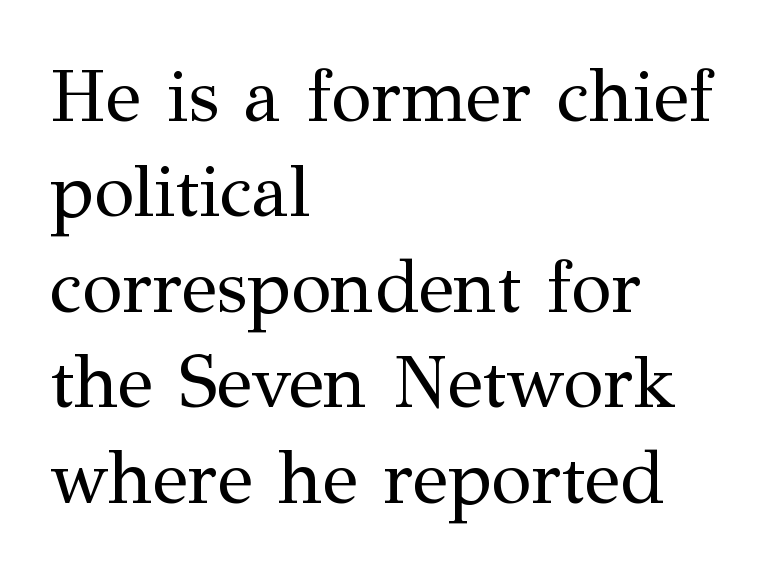
Q: Is the text bold? A: No.
Q: Is the text italic (slanted)? A: No, it is upright.
Q: Is the typeface a serif or a sans-serif typeface? A: Serif.
Q: Is the text underlined? A: No.
Q: How is the paragraph aligned? A: Left-aligned.
Q: Is the spacing between letters normal or unusually wide? A: Normal.
Q: Is the spacing between lines tight, normal or loose? A: Normal.
Q: Width (condensed, normal, or wide)? A: Normal.
Q: Stroke contrast? A: Medium.
Q: x-height? A: Medium.
Q: Monospaced? A: No.
